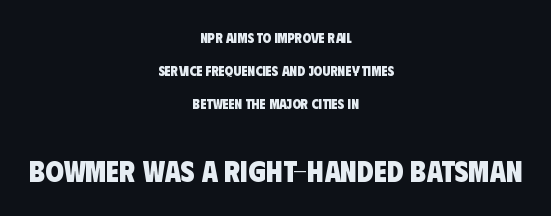
{"serif": "no", "bold": "yes", "weight": "heavy", "width": "condensed", "stroke_contrast": "low", "x_height": "large", "monospaced": "no", "underline": "no", "align": "center", "line_spacing": "loose", "line_spacing_ratio": 2.35, "letter_spacing": "normal", "letter_spacing_em": 0.0, "larger_block": "second", "size_ratio": 2.14, "glyph_px": 30}
